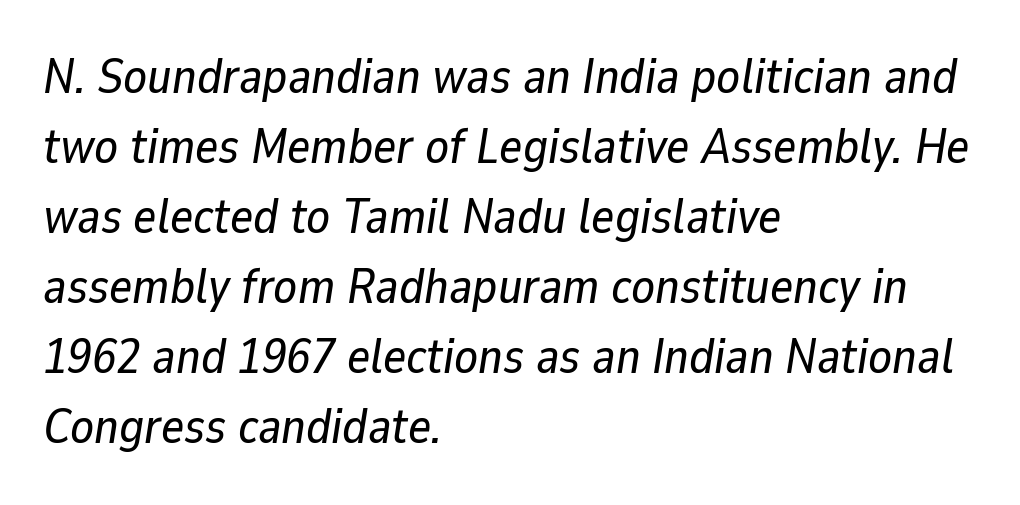
Q: Is the text italic (slanted)? A: Yes, it leans right by about 9 degrees.
Q: Is the text underlined? A: No.
Q: How is the paragraph aligned? A: Left-aligned.
Q: Is the spacing between letters normal or unusually wide? A: Normal.
Q: Is the spacing between lines tight, normal or loose? A: Normal.
Q: Width (condensed, normal, or wide)? A: Normal.
Q: Stroke contrast? A: Low.
Q: x-height? A: Medium.
Q: Monospaced? A: No.
